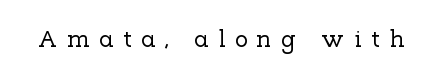
The strip under each line holds only bare page. You can tell it's not italic because the verticals are truly vertical. In terms of letterspacing, this is a distinctly airy, spread setting.
